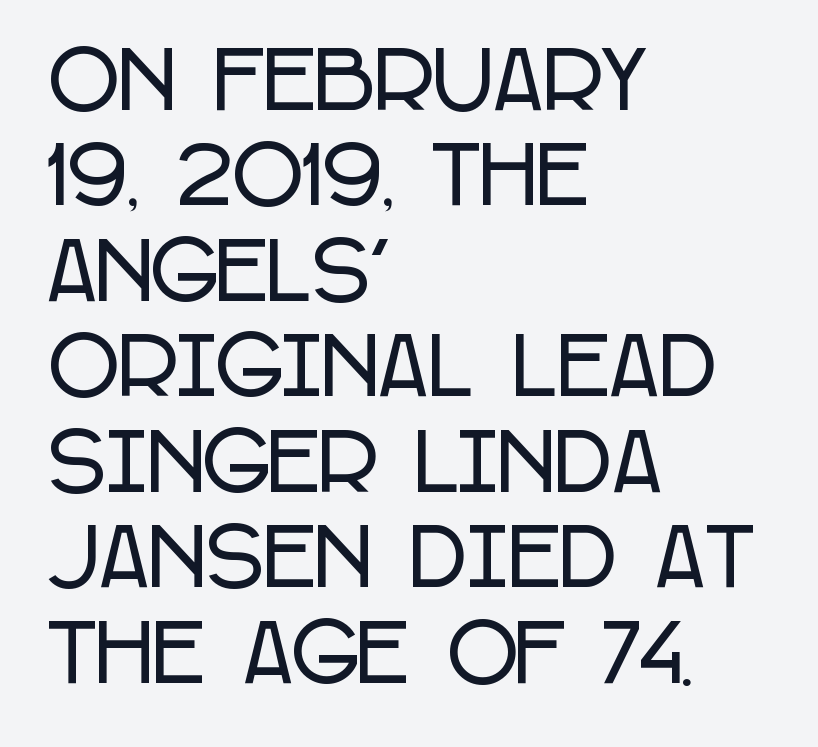
Looks like regular typesetting: each glyph gets only the width it needs. Look at the bottom of the vertical strokes: they stop flat, with no serifs. One-word summary of the alignment: left. Inter-character spacing is left at the font's built-in metrics. The letters stand upright; this is a roman face. Underlining? Definitely not there.
